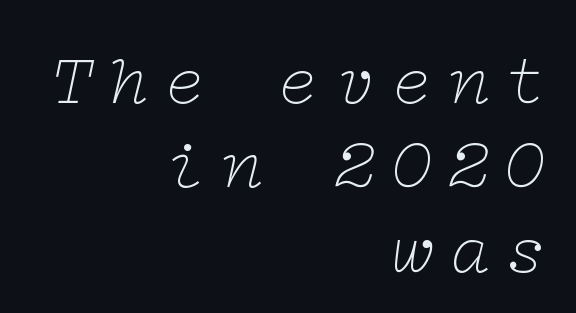
Letterform terminals end in serifs throughout the passage. Someone cranked the tracking dial way up on this one. Posture: slanted. These glyphs show unthickened strokes, regular width or finer.
